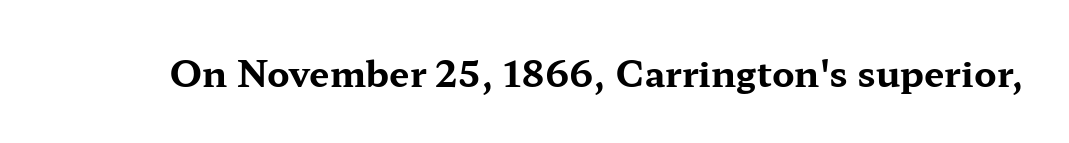
{"serif": "yes", "italic": "no", "bold": "yes", "weight": "bold", "width": "wide", "stroke_contrast": "medium", "x_height": "medium", "monospaced": "no", "underline": "no", "letter_spacing": "normal", "letter_spacing_em": 0.0, "glyph_px": 36}
